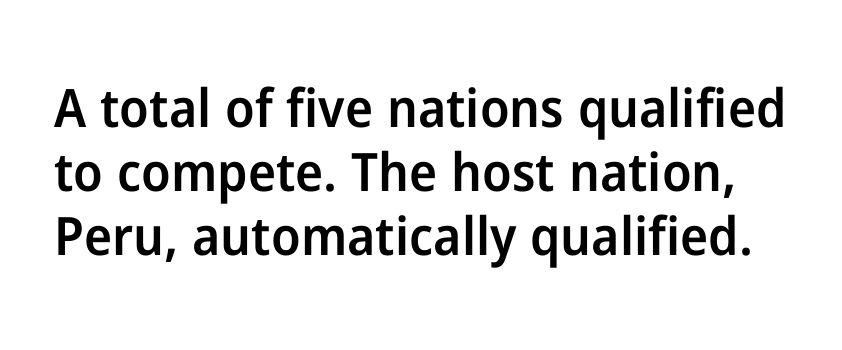
Anything drawn beneath the words? Only blank space. Serif or sans? Sans — the stroke terminals are bare. The lettering stays uniformly vertical, giving the passage a roman look. The face used here is proportionally spaced, like ordinary book or web type. Firm but not heavy-handed strokes: this text is semibold. Words appear dense and cohesive because spacing is normal.
